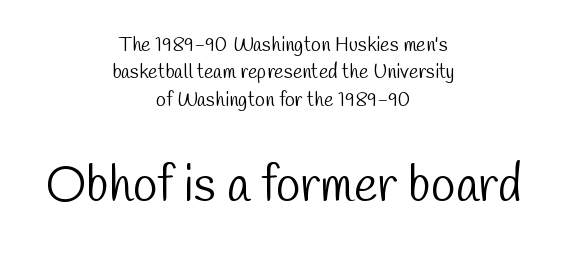
The image shows 50 px light, condensed sans-serif type; set centered, normal line spacing (1.37x), normal letter spacing, not underlined; the second (bottom) block is 2.5x larger; low stroke contrast and a medium x-height.
